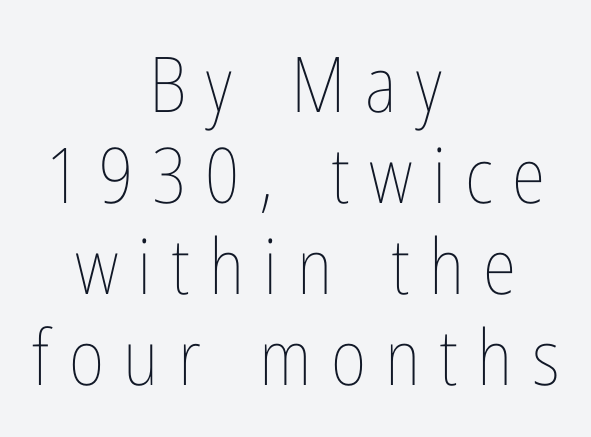
The strokes are not fattened; the text isn't bold. Tall strokes in this sample are plumb rather than angled. The rendering uses natural spacing where letterforms have individual widths. Decoration check: the copy has no underline.
